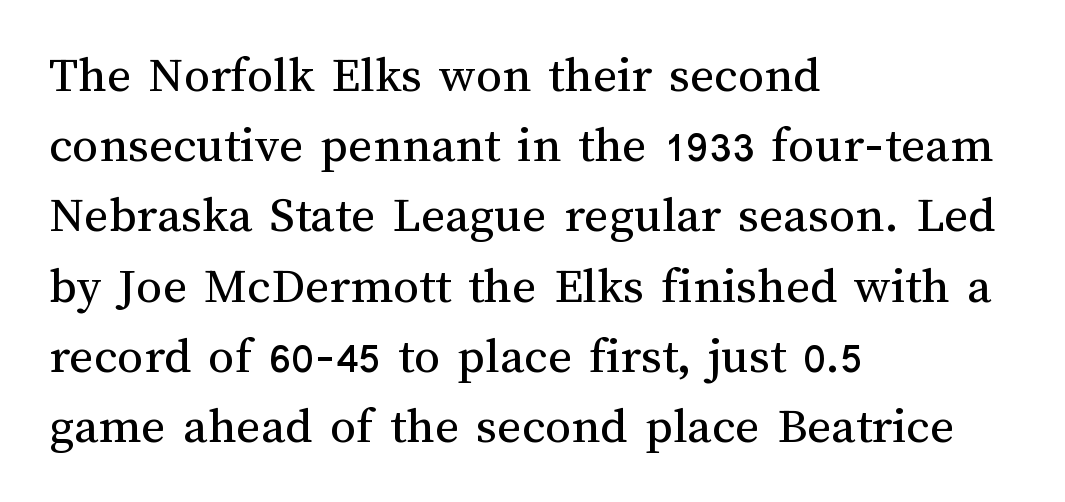
Regarding leading, the lines here are spaced in the standard way. The weight would be labelled regular, book, light, or lighter still. These lines are rendered in a variable-pitch font. The lines are quadded left. Tracking here is standard; glyphs follow each other at the usual distance. Any mark beneath the type? The region is blank.
